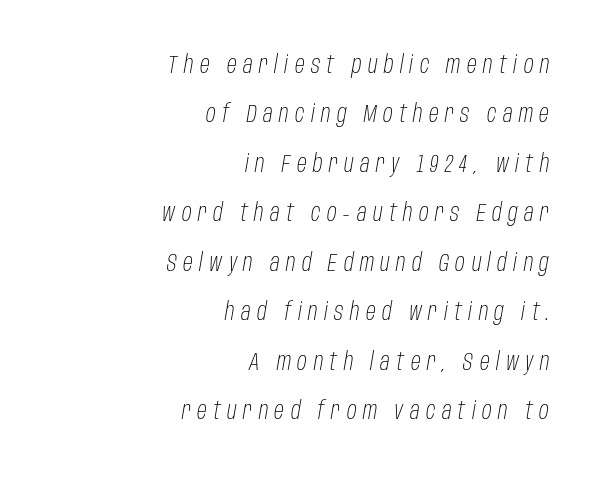
{"italic": "yes", "lean": "right", "slant_degrees": 10, "bold": "no", "underline": "no", "align": "right", "line_spacing": "loose", "line_spacing_ratio": 2.06, "letter_spacing": "wide", "letter_spacing_em": 0.27, "glyph_px": 24}
